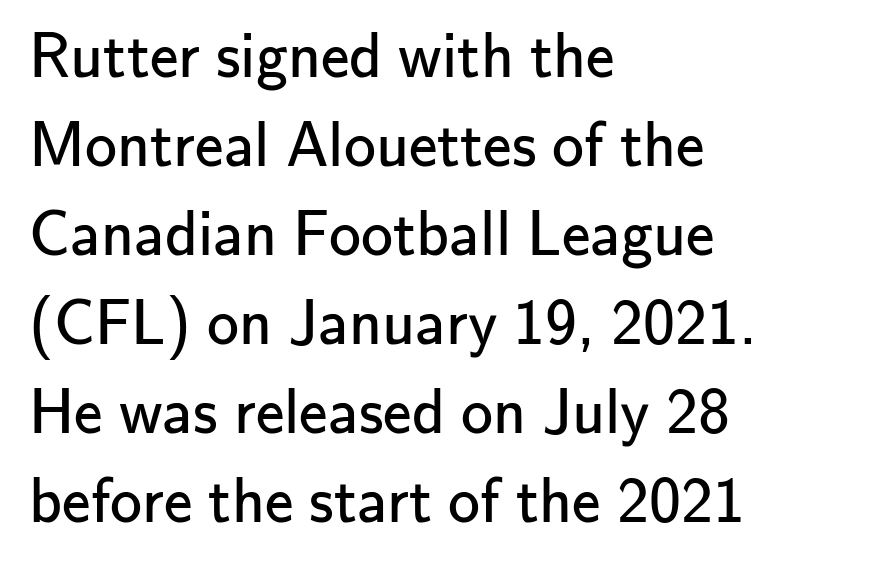
The lines sit at an ordinary, default distance from one another. Vertical strokes here are truly vertical. Casual observation: everything's shoved over to the left. In terms of letterform style, serifs are entirely absent. Counters stay open thanks to moderate or lighter strokes. The face used here is proportionally spaced, like ordinary book or web type.
